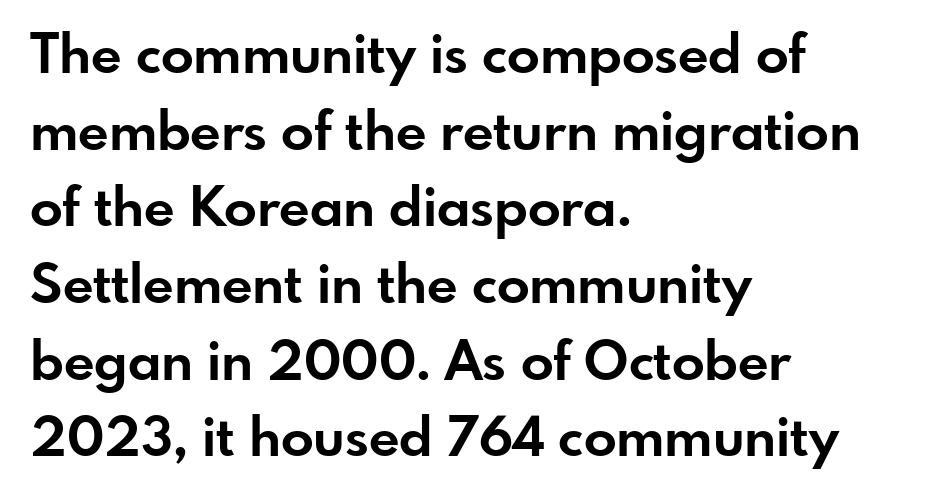
Quick note: not italic, upright. This rendering employs a face without finishing strokes, i.e., a sans-serif. These lines keep a tight, regular rhythm from letter to letter. Whoever set this chose a conventional vertical rhythm. The baseline area is clear. In CSS terms this would be text-align: left.
